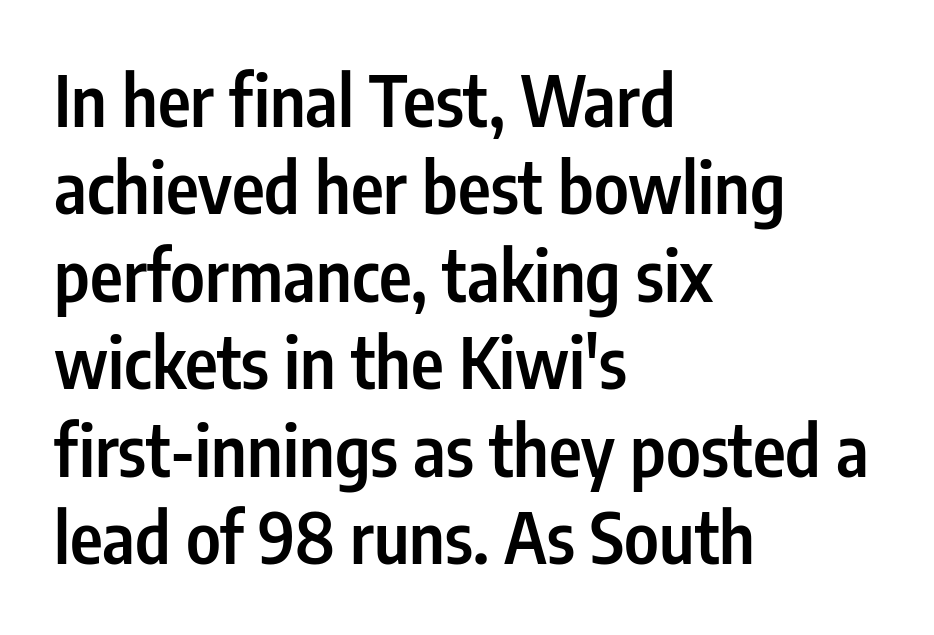
{"serif": "no", "italic": "no", "bold": "semi", "weight": "semibold", "width": "condensed", "stroke_contrast": "low", "x_height": "medium", "monospaced": "no", "underline": "no", "align": "left", "line_spacing": "normal", "line_spacing_ratio": 1.25, "letter_spacing": "normal", "letter_spacing_em": 0.0, "glyph_px": 70}
